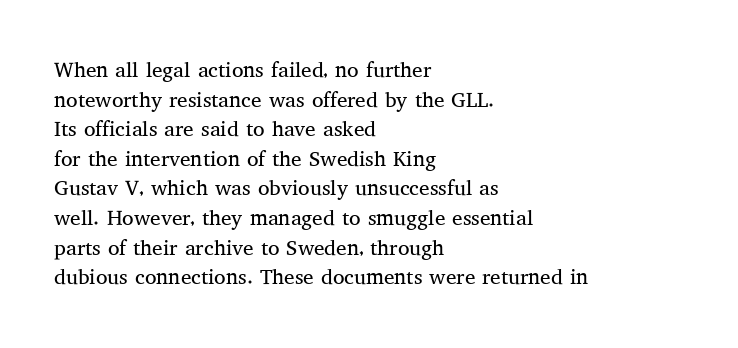
{"italic": "no", "bold": "no", "underline": "no", "align": "left", "line_spacing": "normal", "line_spacing_ratio": 1.41, "letter_spacing": "normal", "letter_spacing_em": 0.0, "glyph_px": 21}
